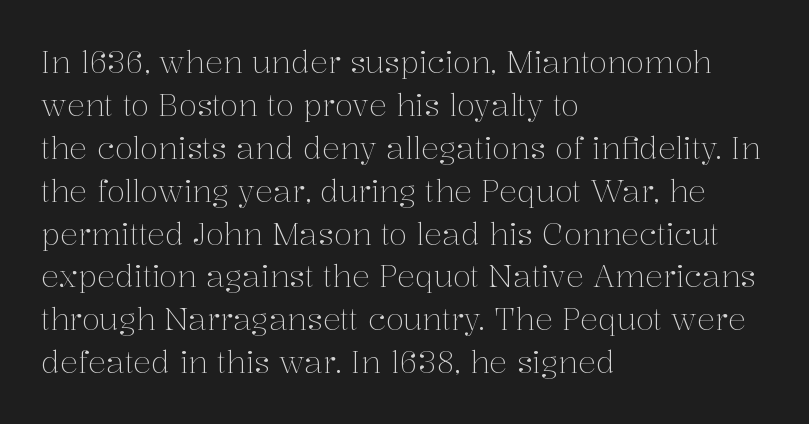
Counters stay open thanks to moderate or lighter strokes. Every character sits straight up, as roman type does. The space directly below the letters is spotless. The typesetter chose a ragged-right arrangement here. Observe the ordinary spacing: letters are neighbours, not strangers. Horizontal bands of white between lines are of average thickness.
